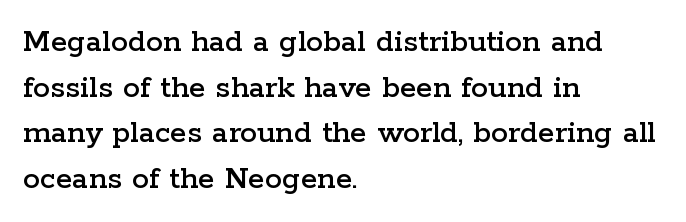
The passage is arranged the way most books set body copy — flush left. Caption: standard tracking, unaltered. Vertically, the passage feels balanced, rows spaced as you'd expect. Descender tails drop into unmarked territory. Proportional: the letters do not fall into vertical columns.
